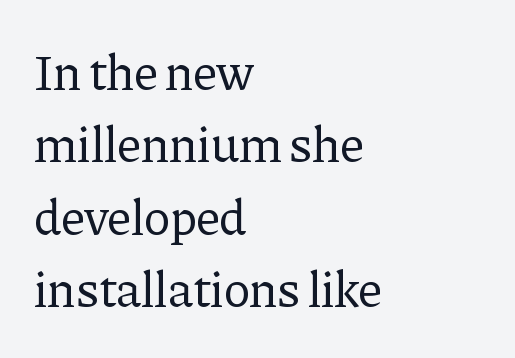
Typographically, this falls in the serif category. Is this a fixed-width face? No — the glyphs have proportional, varying widths. Leftover space on each line is placed entirely after the last word. Upright lettering throughout. A quiet, ordinary-to-light weight characterises the typeface. Interline gaps are of average width in this sample.
